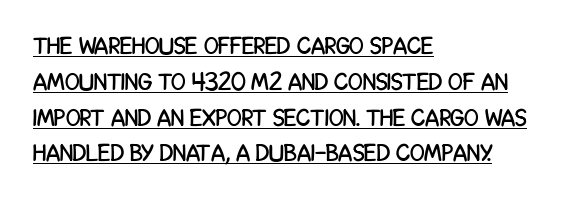
Q: Is the text italic (slanted)? A: No, it is upright.
Q: Is the text underlined? A: Yes.
Q: How is the paragraph aligned? A: Left-aligned.
Q: Is the spacing between letters normal or unusually wide? A: Normal.
Q: Is the spacing between lines tight, normal or loose? A: Normal.
